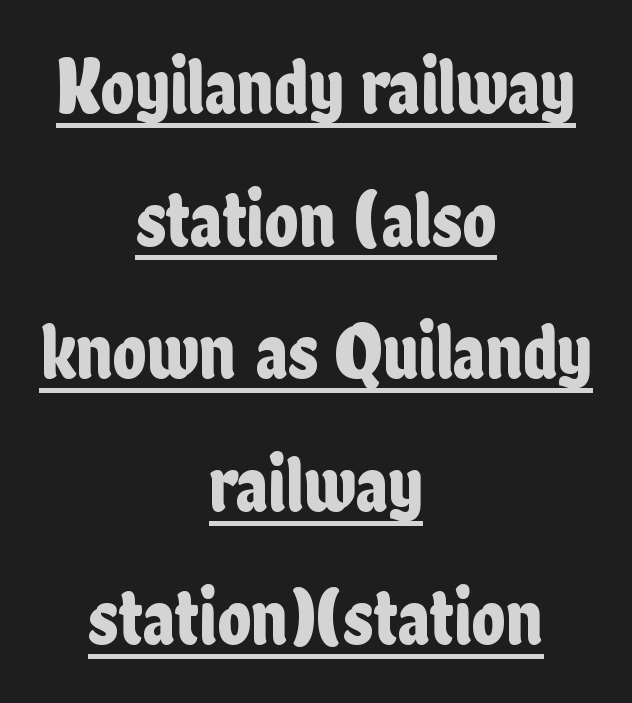
Q: Is the text italic (slanted)? A: No, it is upright.
Q: Is the typeface a serif or a sans-serif typeface? A: Sans-serif.
Q: Is the text underlined? A: Yes.
Q: How is the paragraph aligned? A: Centered.
Q: Is the spacing between letters normal or unusually wide? A: Normal.
Q: Is the spacing between lines tight, normal or loose? A: Normal.
Q: Width (condensed, normal, or wide)? A: Condensed.
Q: Stroke contrast? A: Low.
Q: x-height? A: Medium.
Q: Monospaced? A: No.
